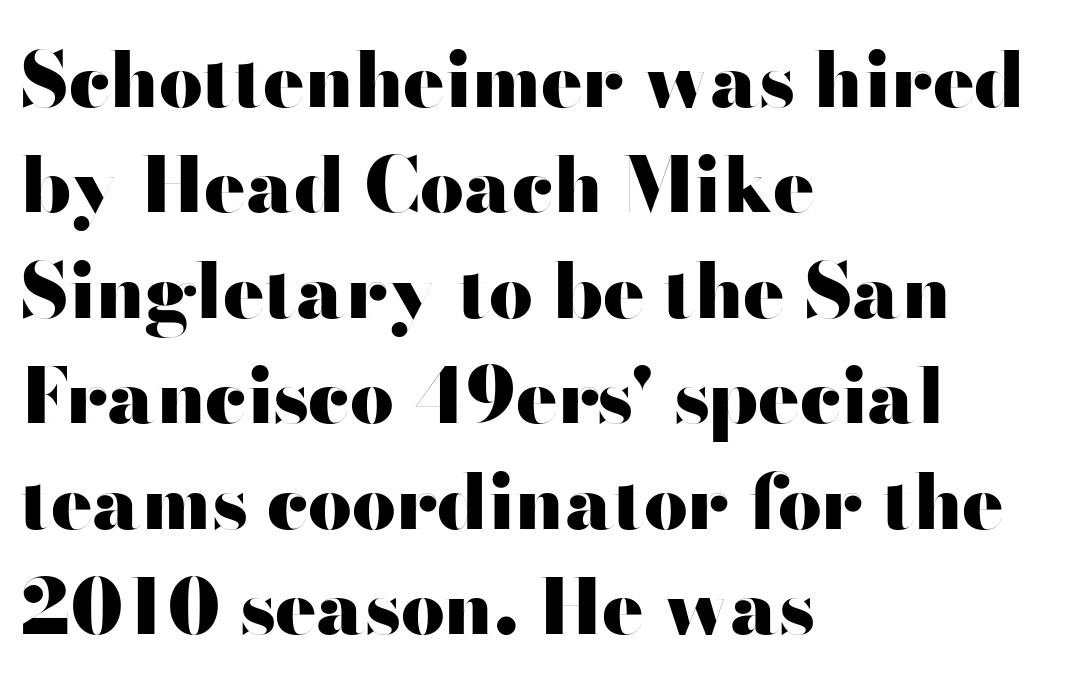
Q: Is the text bold? A: Yes.
Q: Is the text italic (slanted)? A: No, it is upright.
Q: Is the typeface a serif or a sans-serif typeface? A: Serif.
Q: Is the text underlined? A: No.
Q: How is the paragraph aligned? A: Left-aligned.
Q: Is the spacing between letters normal or unusually wide? A: Normal.
Q: Is the spacing between lines tight, normal or loose? A: Normal.
Q: Width (condensed, normal, or wide)? A: Wide.
Q: Stroke contrast? A: High.
Q: x-height? A: Small.
Q: Monospaced? A: No.
